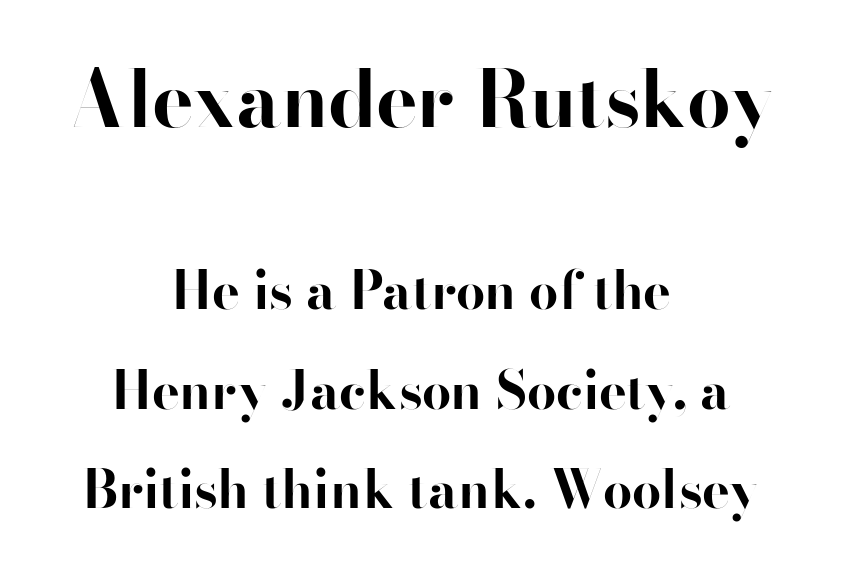
{"serif": "no", "italic": "no", "bold": "yes", "weight": "bold", "width": "normal", "stroke_contrast": "high", "x_height": "small", "monospaced": "no", "underline": "no", "align": "center", "line_spacing": "loose", "line_spacing_ratio": 1.91, "letter_spacing": "normal", "letter_spacing_em": 0.0, "larger_block": "first", "size_ratio": 1.5, "glyph_px": 78}
